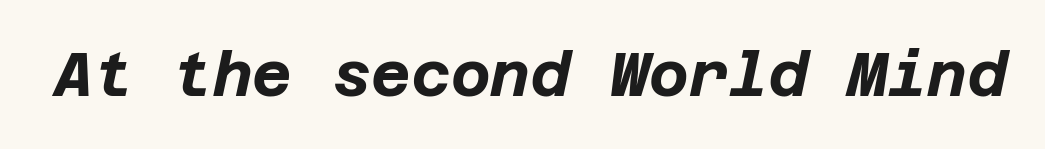
{"italic": "yes", "lean": "right", "slant_degrees": 12, "bold": "yes", "weight": "bold", "width": "normal", "stroke_contrast": "low", "x_height": "large", "underline": "no", "letter_spacing": "normal", "letter_spacing_em": 0.0, "glyph_px": 61}
